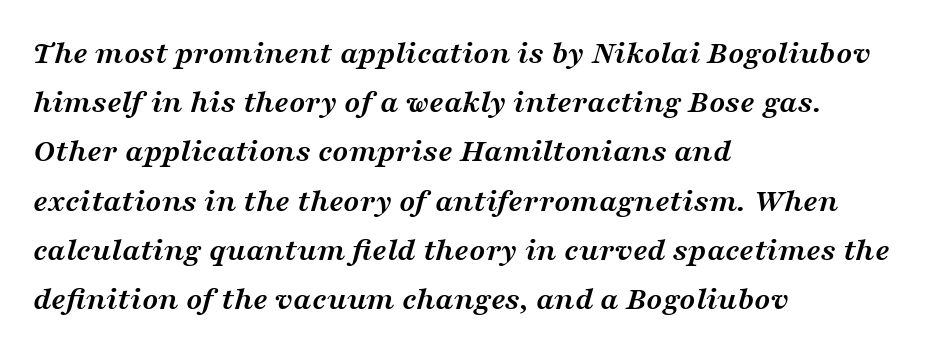
Plain, unruled lines of type. Letter spacing: default. Slanted lettering throughout. Plenty of ink on the page — the face is bold. Horizontally, the lines are justified to the leading edge only.
